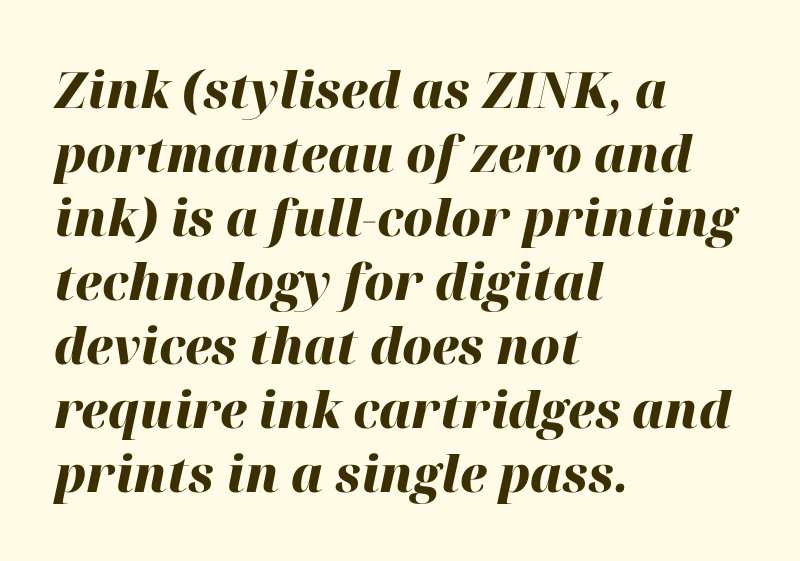
{"italic": "yes", "lean": "right", "slant_degrees": 12, "bold": "yes", "weight": "heavy", "width": "normal", "stroke_contrast": "high", "x_height": "medium", "monospaced": "no", "underline": "no", "align": "left", "line_spacing": "normal", "line_spacing_ratio": 1.28, "letter_spacing": "normal", "letter_spacing_em": 0.0, "glyph_px": 50}
